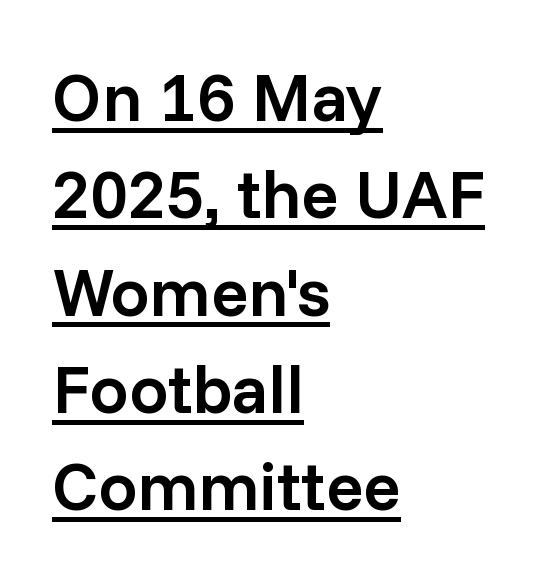
{"serif": "no", "italic": "no", "bold": "semi", "weight": "semibold", "width": "normal", "stroke_contrast": "low", "x_height": "medium", "monospaced": "no", "underline": "yes", "align": "left", "line_spacing": "normal", "line_spacing_ratio": 1.41, "letter_spacing": "normal", "letter_spacing_em": 0.0, "glyph_px": 69}
